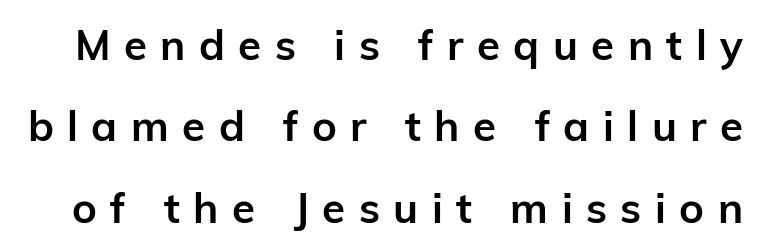
Type without underlining. Line spacing here is loose. A dark, heavy texture on the line: the type is bold. Nope, not italic — everything's standing straight. In terms of letterspacing, this is a distinctly airy, spread setting. The rendering shows plain stroke endings on the letterforms — a sans-serif design.
